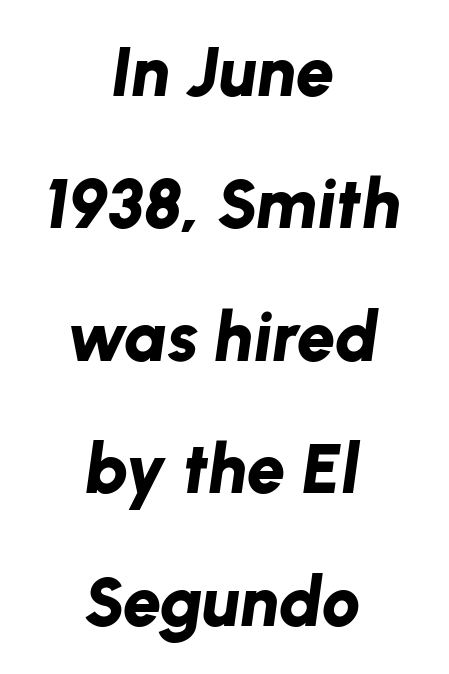
The letters are slanted; this is an italic face. A typesetter would call this proportional, since set widths differ per character. The rag falls on both sides of this text block equally. In terms of letterspacing, this is plain default setting. Baseline-to-baseline distance is far greater than the letter height. Typesetter's note: full bold, strokes at maximum text heaviness.
